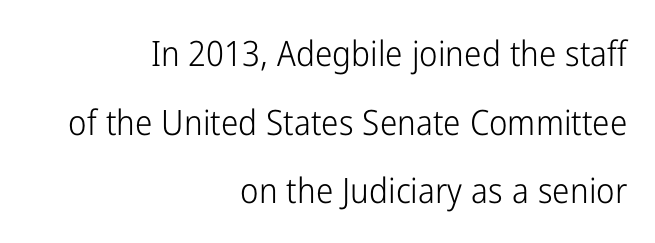
{"serif": "no", "italic": "no", "bold": "no", "weight": "light", "width": "condensed", "stroke_contrast": "low", "x_height": "medium", "monospaced": "no", "underline": "no", "align": "right", "line_spacing": "loose", "line_spacing_ratio": 1.96, "letter_spacing": "normal", "letter_spacing_em": 0.0, "glyph_px": 35}
